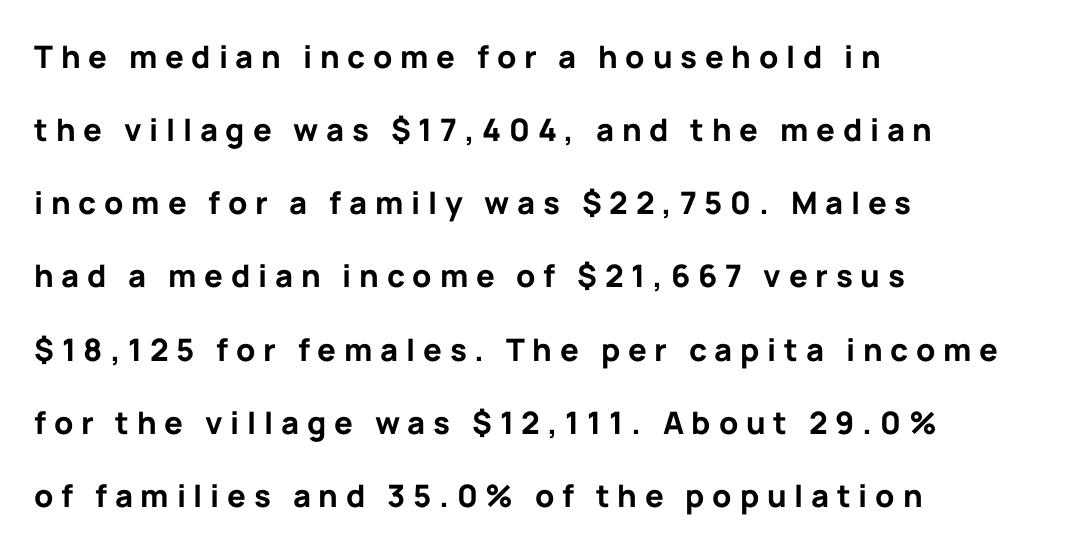
The image shows 31 px bold sans-serif type, upright; set left-aligned, loose line spacing (2.36x), unusually wide letter spacing (+0.25 em), not underlined; low stroke contrast and a medium x-height.
